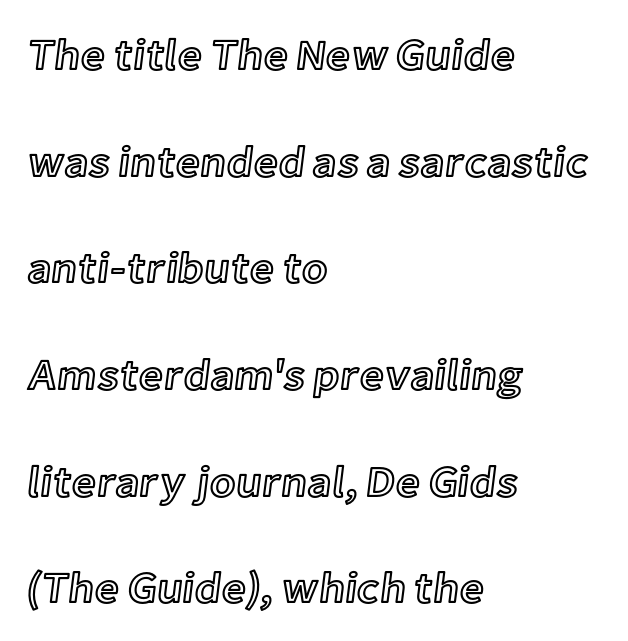
{"width": "normal", "x_height": "medium", "monospaced": "no", "underline": "no", "align": "left", "line_spacing": "loose", "line_spacing_ratio": 2.48, "letter_spacing": "normal", "letter_spacing_em": 0.0, "glyph_px": 43}
